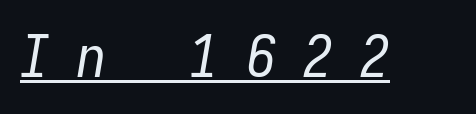
{"italic": "yes", "lean": "right", "slant_degrees": 9, "bold": "no", "weight": "regular", "width": "condensed", "stroke_contrast": "low", "x_height": "medium", "monospaced": "yes", "underline": "yes", "letter_spacing": "wide", "letter_spacing_em": 0.46, "glyph_px": 59}
